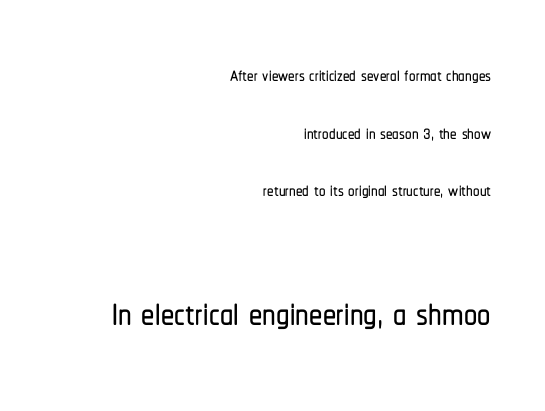
{"serif": "no", "italic": "no", "width": "condensed", "stroke_contrast": "low", "x_height": "medium", "monospaced": "no", "underline": "no", "align": "right", "line_spacing": "loose", "line_spacing_ratio": 2.22, "letter_spacing": "normal", "letter_spacing_em": 0.0, "larger_block": "second", "size_ratio": 2.04, "glyph_px": 53}
